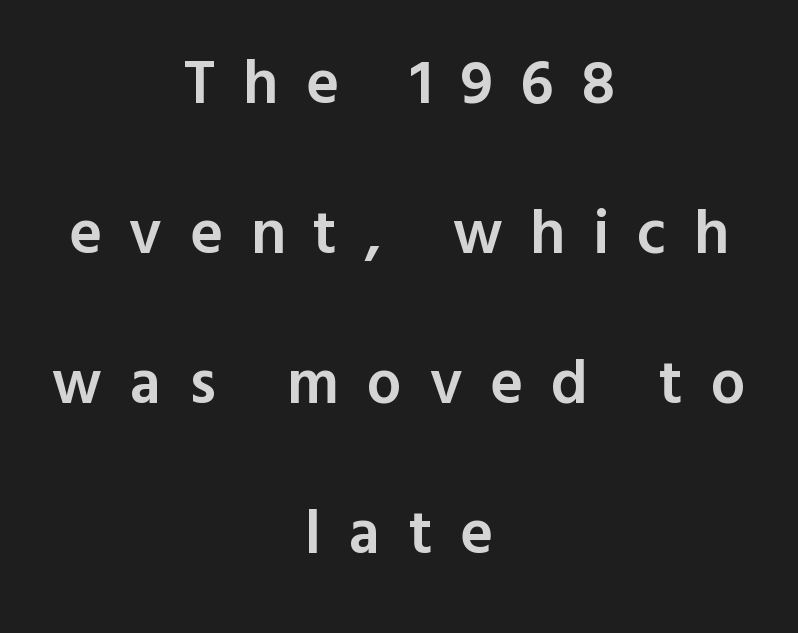
{"serif": "no", "italic": "no", "bold": "semi", "weight": "semibold", "width": "normal", "x_height": "medium", "monospaced": "no", "underline": "no", "align": "center", "line_spacing": "loose", "line_spacing_ratio": 2.42, "letter_spacing": "wide", "letter_spacing_em": 0.45, "glyph_px": 62}
